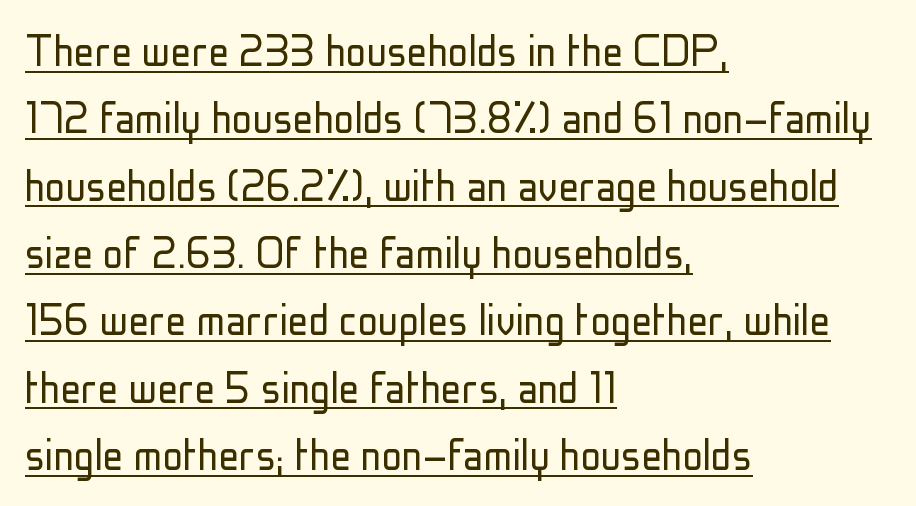
The image shows 51 px light, condensed sans-serif type, upright; set left-aligned, normal line spacing (1.32x), normal letter spacing, underlined; low stroke contrast and a medium x-height.
